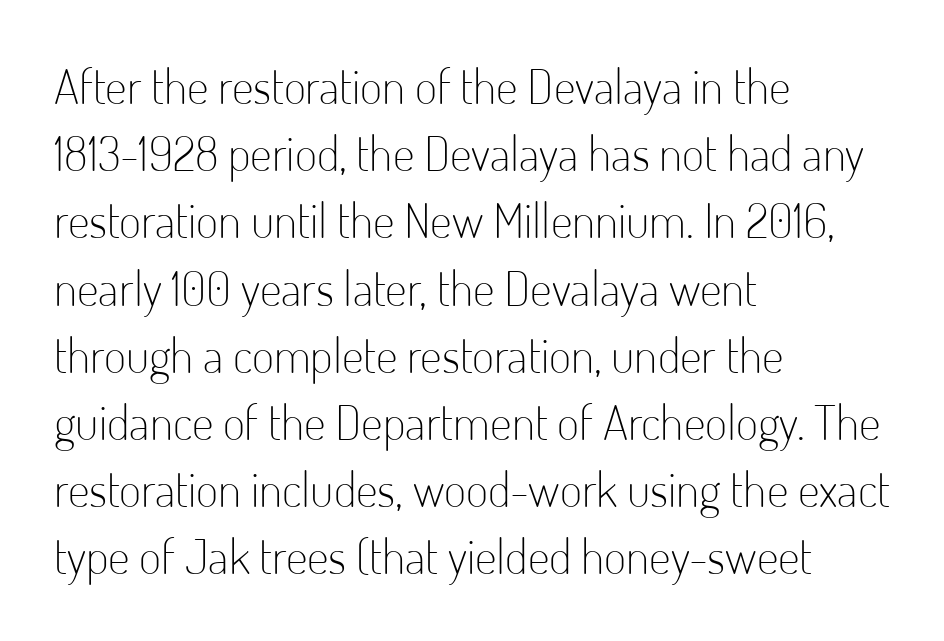
Q: Is the text bold? A: No.
Q: Is the text italic (slanted)? A: No, it is upright.
Q: Is the typeface a serif or a sans-serif typeface? A: Sans-serif.
Q: Is the text underlined? A: No.
Q: How is the paragraph aligned? A: Left-aligned.
Q: Is the spacing between letters normal or unusually wide? A: Normal.
Q: Is the spacing between lines tight, normal or loose? A: Normal.
Q: Width (condensed, normal, or wide)? A: Condensed.
Q: Stroke contrast? A: Low.
Q: x-height? A: Small.
Q: Monospaced? A: No.
